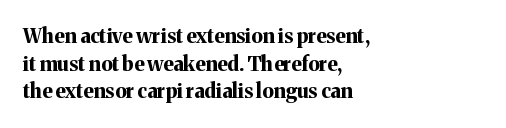
Is the letter spacing exaggerated? No — it looks like the ordinary default. Does the weight exceed regular? Yes, all the way to bold. Layout note: lines flush left. Notice how the stems are strictly vertical — no italics here.
